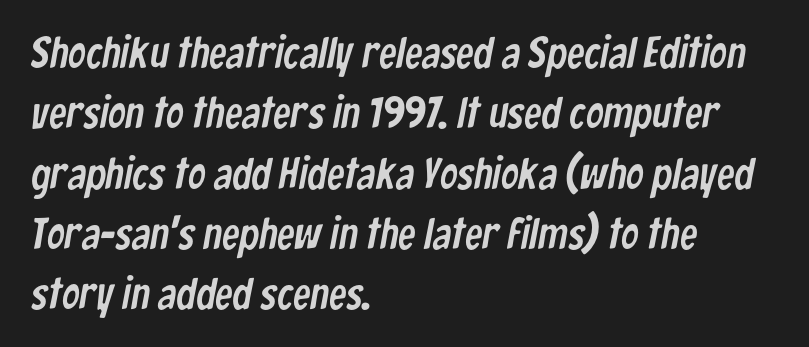
Just letters on the line, the space beneath them empty. The typesetter chose a ragged-right arrangement here. Regarding leading, the lines here are spaced in the standard way. Glyph-to-glyph distance matches everyday printed text. A typesetter would label this face a sans.
